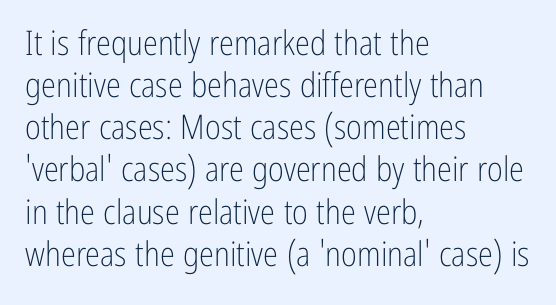
Q: Is the text bold? A: No.
Q: Is the text italic (slanted)? A: No, it is upright.
Q: Is the typeface a serif or a sans-serif typeface? A: Sans-serif.
Q: Is the text underlined? A: No.
Q: How is the paragraph aligned? A: Left-aligned.
Q: Is the spacing between letters normal or unusually wide? A: Normal.
Q: Width (condensed, normal, or wide)? A: Condensed.
Q: Stroke contrast? A: Low.
Q: x-height? A: Medium.
Q: Monospaced? A: No.
